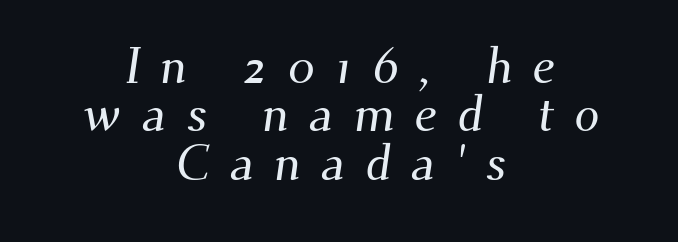
Q: Is the typeface a serif or a sans-serif typeface? A: Serif.
Q: Is the text underlined? A: No.
Q: How is the paragraph aligned? A: Centered.
Q: Is the spacing between letters normal or unusually wide? A: Unusually wide.
Q: Is the spacing between lines tight, normal or loose? A: Tight.
Q: Width (condensed, normal, or wide)? A: Normal.
Q: Stroke contrast? A: Medium.
Q: x-height? A: Small.
Q: Monospaced? A: No.
